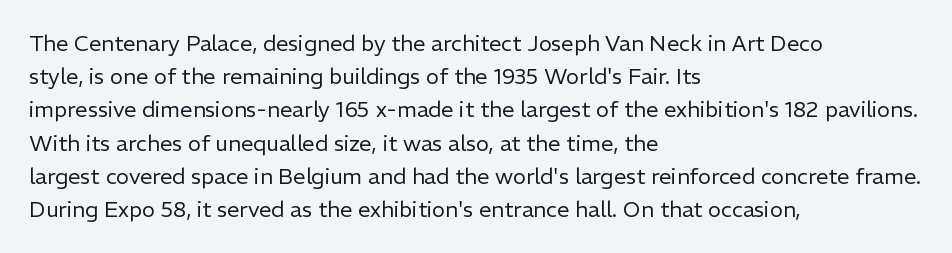
Q: Is the text bold? A: No.
Q: Is the text italic (slanted)? A: No, it is upright.
Q: Is the text underlined? A: No.
Q: How is the paragraph aligned? A: Left-aligned.
Q: Is the spacing between letters normal or unusually wide? A: Normal.
Q: Is the spacing between lines tight, normal or loose? A: Normal.
